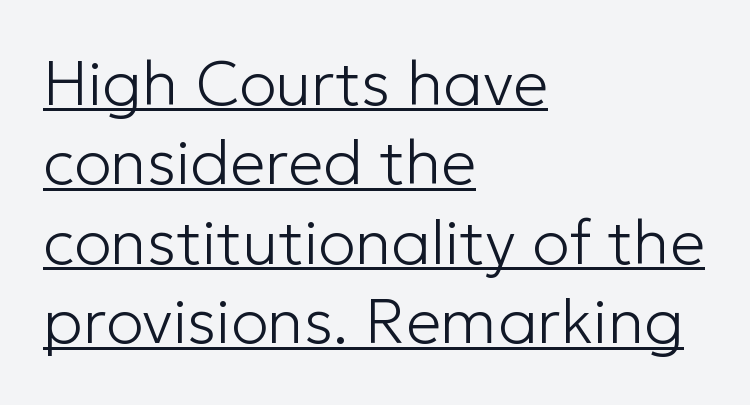
{"serif": "no", "italic": "no", "bold": "no", "weight": "light", "width": "normal", "stroke_contrast": "low", "x_height": "medium", "monospaced": "no", "underline": "yes", "align": "left", "line_spacing": "normal", "line_spacing_ratio": 1.26, "letter_spacing": "normal", "letter_spacing_em": 0.0, "glyph_px": 63}
